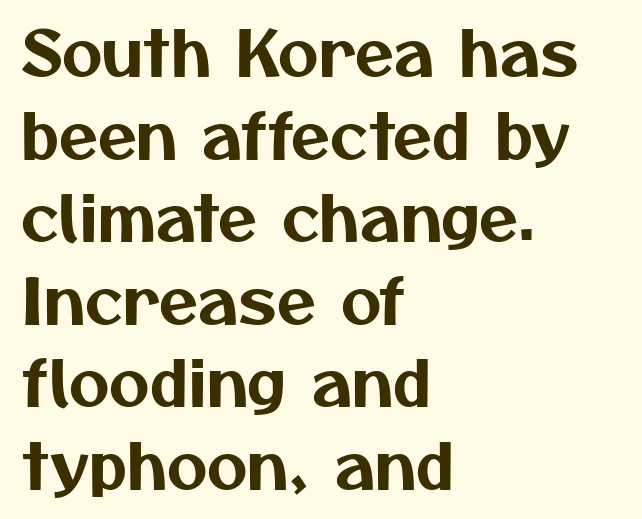
The image shows 63 px sans-serif type; set left-aligned, normal line spacing (1.31x), normal letter spacing, not underlined; medium stroke contrast and a medium x-height.
